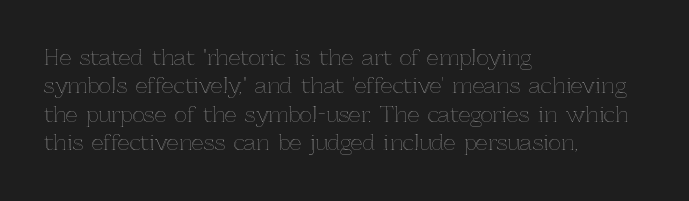
The image shows 21 px text type, upright; set left-aligned, normal line spacing (1.35x), normal letter spacing, not underlined.
